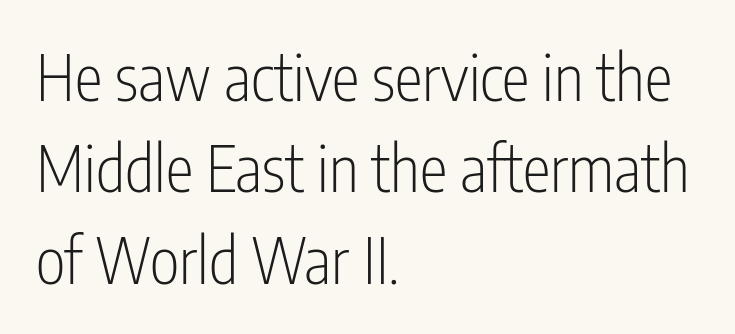
The image shows 63 px light, condensed sans-serif type, upright; set left-aligned, normal line spacing (1.45x), normal letter spacing, not underlined; low stroke contrast and a medium x-height.
